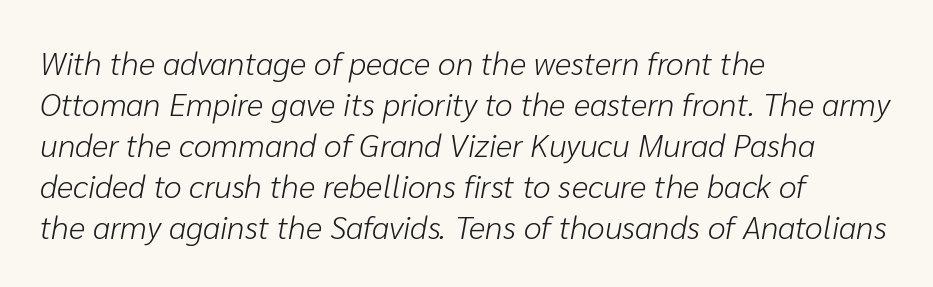
Reading down the column, the eye jumps a familiar distance to each next line. Think of a printed novel: that variable character pitch is what you see here. It's the slanting kind of type. Plain, unruled lines of type. Is the stroke heavy? The answer is a plain regular-or-lighter. Caption: standard tracking, unaltered.
